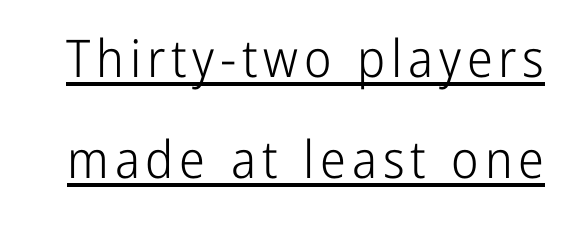
The image shows 52 px light, condensed sans-serif type, upright; set loose line spacing (1.94x), underlined; low stroke contrast and a medium x-height.
